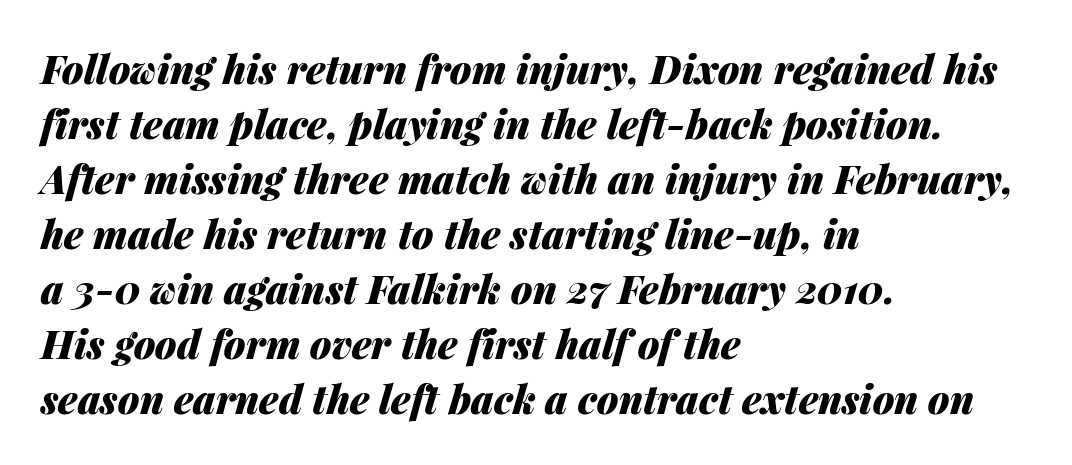
These lines were composed using italics. Casual observation: everything's shoved over to the left. Rows of type keep a routine distance in the vertical direction. The passage shown is not underscored anywhere. You could not count columns in this text — the font is proportionally spaced.
